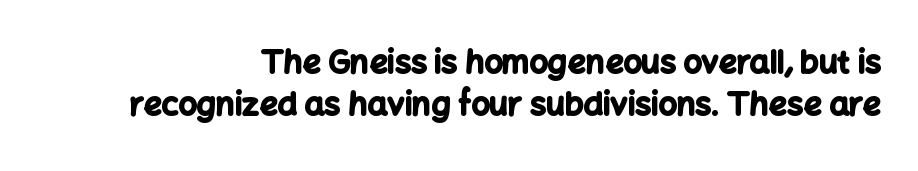
The image shows 32 px bold sans-serif type, upright; set normal line spacing (1.32x), normal letter spacing, not underlined; low stroke contrast and a medium x-height.
